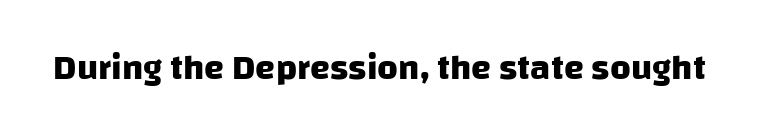
Q: Is the text bold? A: Yes.
Q: Is the typeface a serif or a sans-serif typeface? A: Sans-serif.
Q: Is the text underlined? A: No.
Q: Is the spacing between letters normal or unusually wide? A: Normal.
Q: Width (condensed, normal, or wide)? A: Normal.
Q: Stroke contrast? A: Low.
Q: x-height? A: Large.
Q: Monospaced? A: No.
